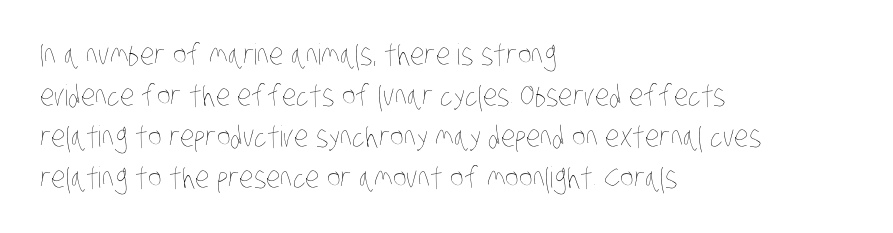
Q: Is the text bold? A: No.
Q: Is the text underlined? A: No.
Q: How is the paragraph aligned? A: Left-aligned.
Q: Is the spacing between letters normal or unusually wide? A: Normal.
Q: Is the spacing between lines tight, normal or loose? A: Normal.
Q: Width (condensed, normal, or wide)? A: Condensed.
Q: Stroke contrast? A: Low.
Q: x-height? A: Large.
Q: Monospaced? A: No.
